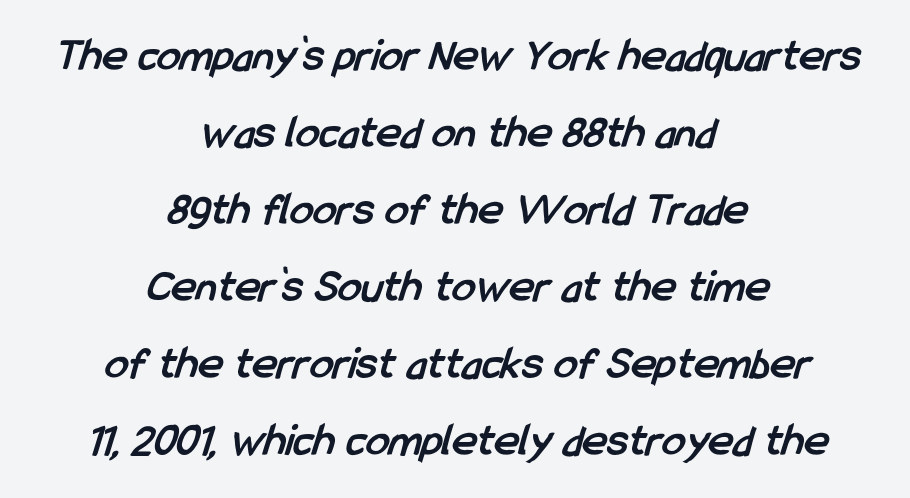
{"serif": "no", "bold": "yes", "weight": "semibold", "width": "condensed", "stroke_contrast": "low", "x_height": "medium", "monospaced": "no", "underline": "no", "align": "center", "line_spacing": "normal", "line_spacing_ratio": 1.64, "letter_spacing": "normal", "letter_spacing_em": 0.0, "glyph_px": 47}
